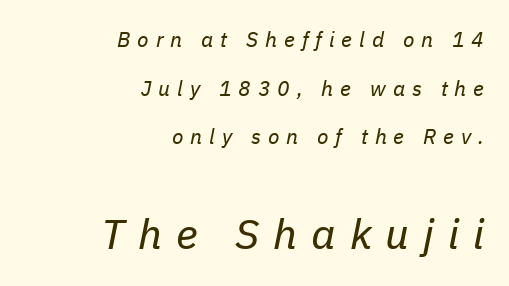
Inter-character spacing is expanded well beyond the font's built-in metrics. In terms of posture, this sample is oblique. Each letter keeps its own natural width here, so spacing adapts to shape. Here the second block reads like a headline and the first like body copy.
